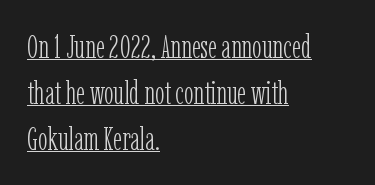
Varying glyph widths throughout — classic text-font behaviour. Leftover space on each line is placed entirely after the last word. The font's upright variant was chosen for this text. Reading down the column, the eye jumps a familiar distance to each next line.
